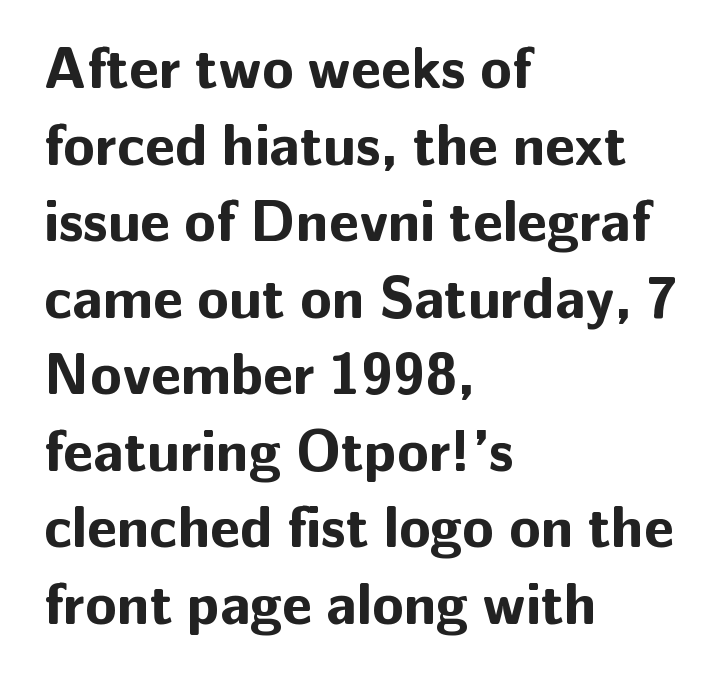
{"serif": "no", "italic": "no", "bold": "yes", "weight": "bold", "width": "normal", "stroke_contrast": "low", "x_height": "medium", "monospaced": "no", "underline": "no", "align": "left", "line_spacing": "normal", "line_spacing_ratio": 1.32, "letter_spacing": "normal", "letter_spacing_em": 0.0, "glyph_px": 58}
